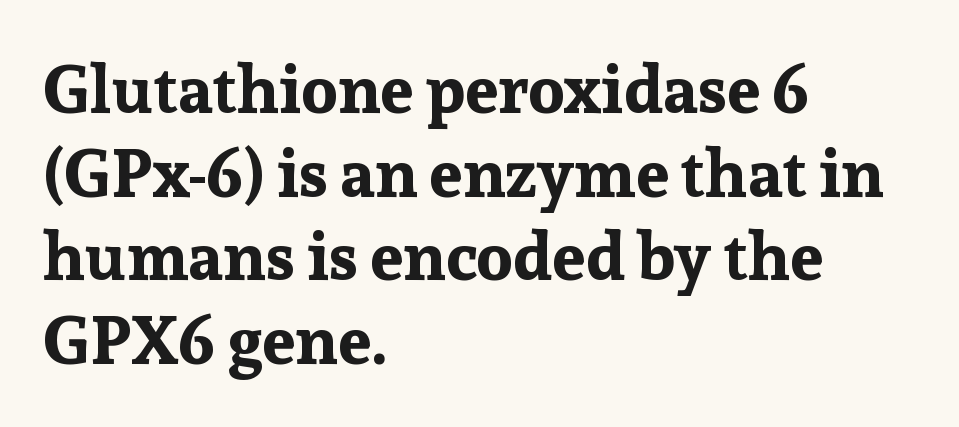
{"serif": "yes", "italic": "no", "bold": "yes", "weight": "bold", "width": "normal", "stroke_contrast": "low", "x_height": "medium", "monospaced": "no", "underline": "no", "align": "left", "line_spacing": "normal", "line_spacing_ratio": 1.25, "letter_spacing": "normal", "letter_spacing_em": 0.0, "glyph_px": 67}
